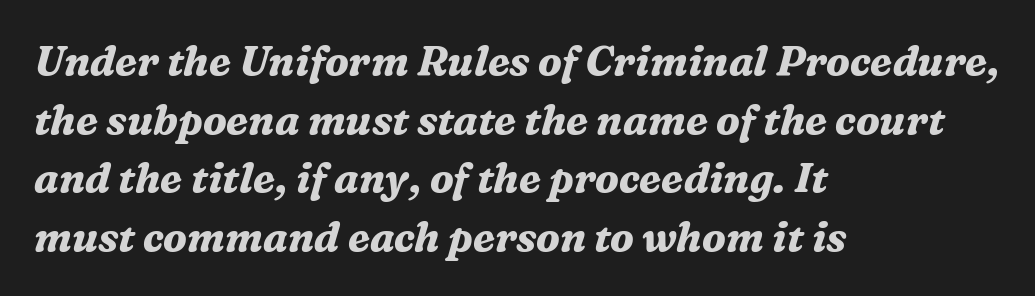
{"serif": "yes", "italic": "yes", "lean": "right", "slant_degrees": 16, "bold": "yes", "weight": "bold", "width": "normal", "stroke_contrast": "medium", "x_height": "medium", "monospaced": "no", "underline": "no", "align": "left", "line_spacing": "normal", "line_spacing_ratio": 1.43, "letter_spacing": "normal", "letter_spacing_em": 0.0, "glyph_px": 41}
